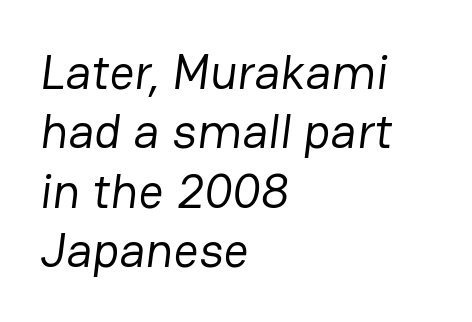
The image shows 49 px regular-weight sans-serif type; set left-aligned, line spacing 1.21x, normal letter spacing, not underlined; low stroke contrast and a medium x-height.
